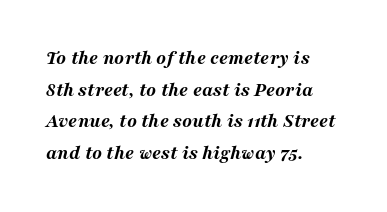
The image shows 20 px bold type, italic (leaning right); set left-aligned, normal line spacing (1.58x), normal letter spacing, not underlined.
